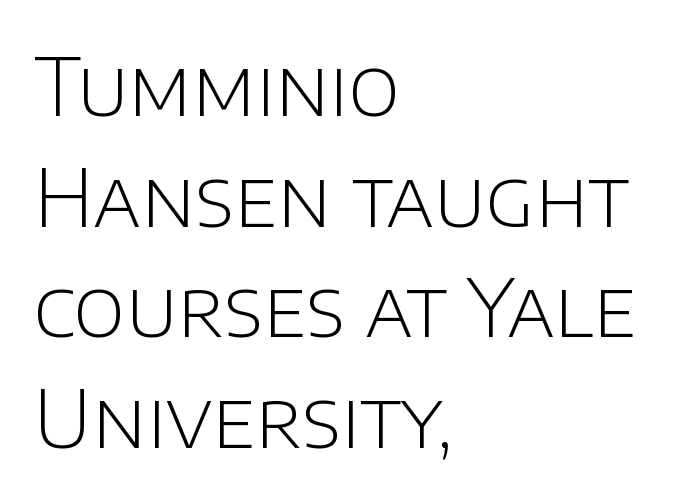
The letters stand straight up with perfectly vertical stems. Unlike a traditional serif, this face leaves its strokes unadorned. These lines sit exactly where default settings would place them. The type is set solid horizontally, with unmodified tracking. The passage shown is not underscored anywhere. You could not count columns in this text — the font is proportionally spaced.
